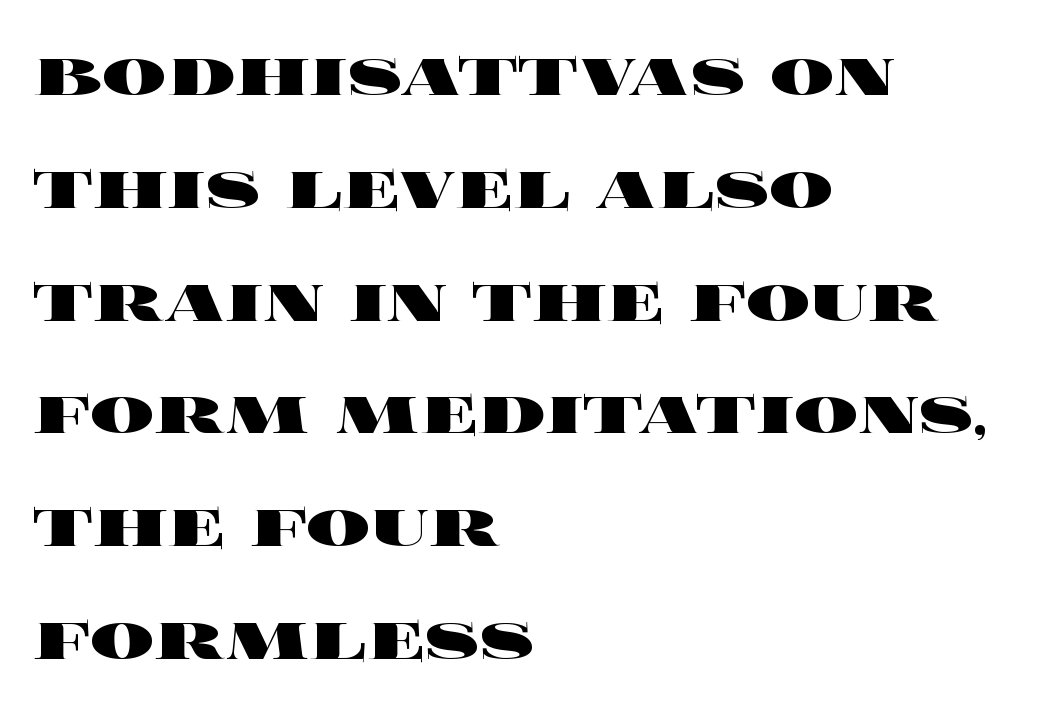
The image shows 80 px heavy, wide type, upright; set left-aligned, normal line spacing (1.41x), normal letter spacing, not underlined; a large x-height.
